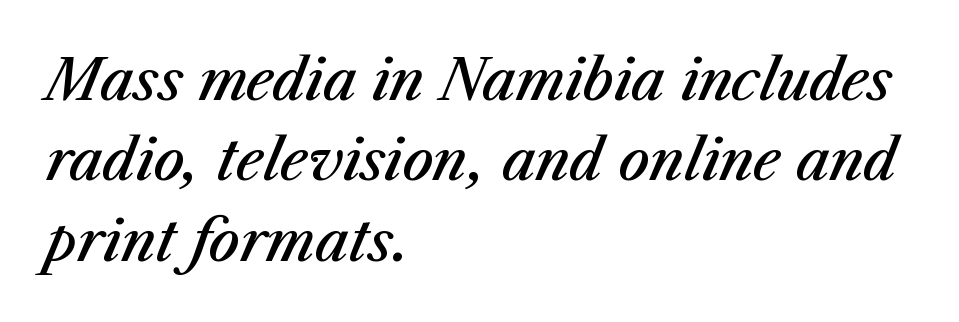
The image shows 55 px semibold type, italic (leaning right); set left-aligned, normal line spacing (1.46x), normal letter spacing, not underlined; medium stroke contrast and a medium x-height.
